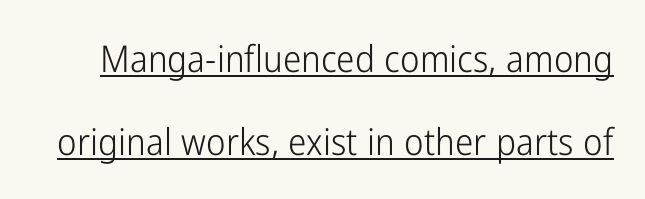
The image shows 37 px light, condensed sans-serif type, upright; set loose line spacing (2.25x), normal letter spacing, underlined; low stroke contrast and a medium x-height.
